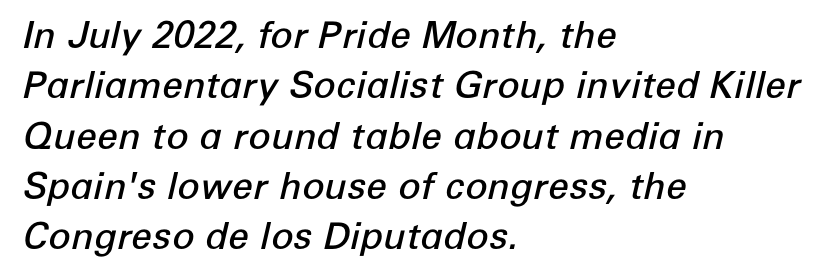
Notice how the stems are inclined rather than vertical — that's the hallmark of italics. All the whitespace from short lines collects on the right. The passage shown is typed in a proportional face where columns would drift. Leading: standard. Tracking value appears to be zero — textbook default spacing.
